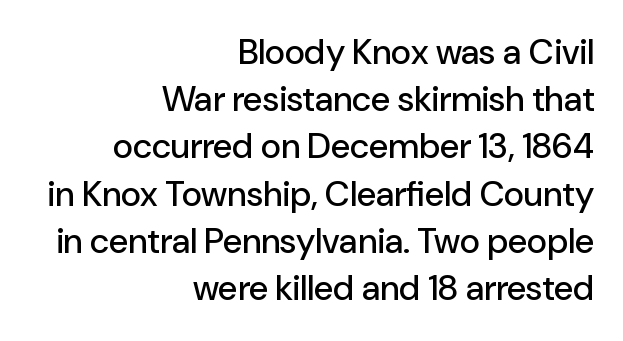
Q: Is the text italic (slanted)? A: No, it is upright.
Q: Is the typeface a serif or a sans-serif typeface? A: Sans-serif.
Q: Is the text underlined? A: No.
Q: How is the paragraph aligned? A: Right-aligned.
Q: Is the spacing between letters normal or unusually wide? A: Normal.
Q: Is the spacing between lines tight, normal or loose? A: Normal.
Q: Width (condensed, normal, or wide)? A: Normal.
Q: Stroke contrast? A: Low.
Q: x-height? A: Medium.
Q: Monospaced? A: No.
